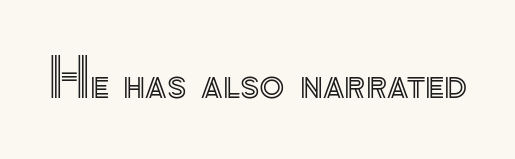
The image shows 52 px text type, upright; set normal letter spacing, not underlined; a small x-height.
